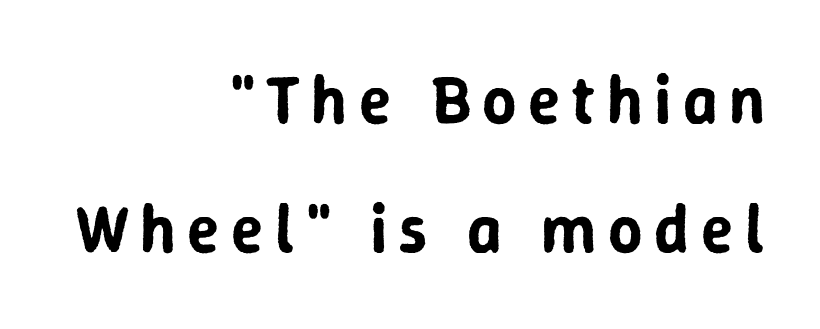
{"serif": "no", "italic": "no", "width": "normal", "stroke_contrast": "low", "x_height": "medium", "monospaced": "no", "underline": "no", "align": "right", "line_spacing": "loose", "line_spacing_ratio": 1.92, "glyph_px": 67}
